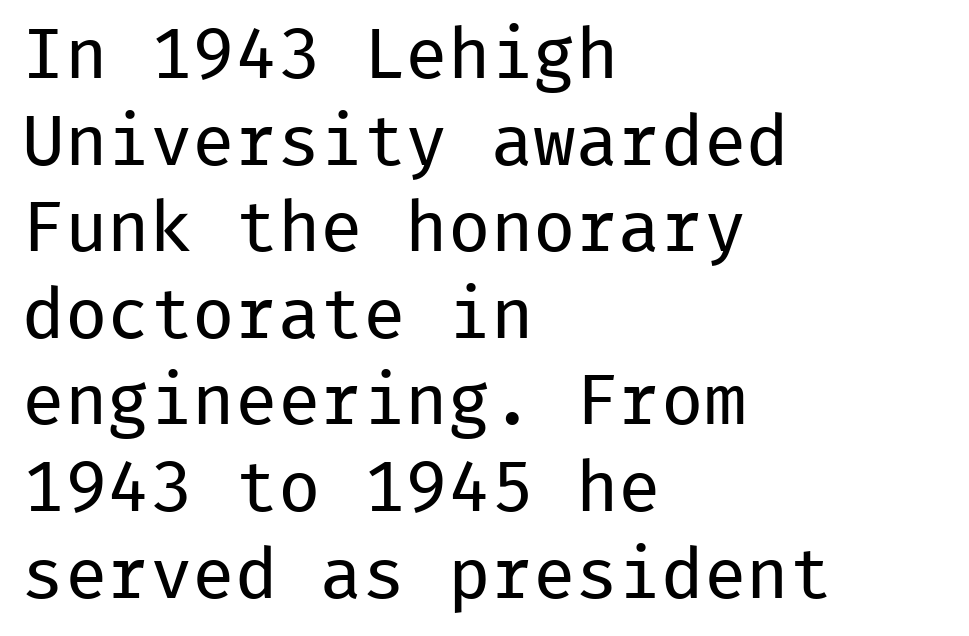
The image shows 71 px regular-weight sans-serif type, upright, monospaced; set left-aligned, line spacing 1.22x, normal letter spacing, not underlined; low stroke contrast and a medium x-height.
